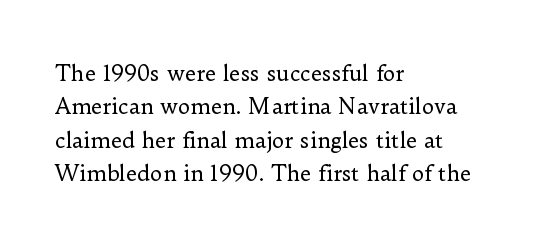
How would I describe the line gaps? Plain and ordinary. Weight: in the light-to-regular range. The type is set solid horizontally, with unmodified tracking. The lines are quadded left.
